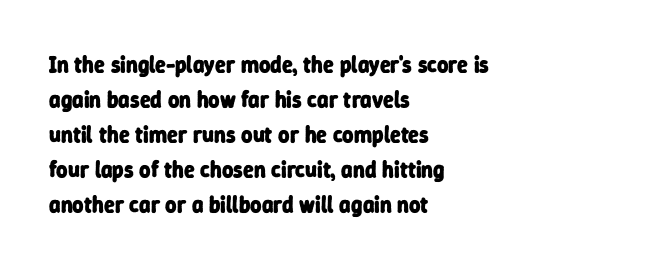
The image shows 22 px bold type; set left-aligned, normal line spacing (1.59x), normal letter spacing, not underlined.
